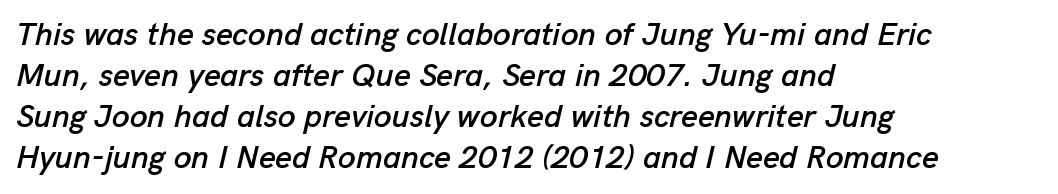
The passage shown stacks its lines at a standard gap. Character widths vary here, with narrow letters taking less room than wide ones. Leftover space on each line is placed entirely after the last word. Type without underlining. The axis of the letterforms is tilted away from vertical.
